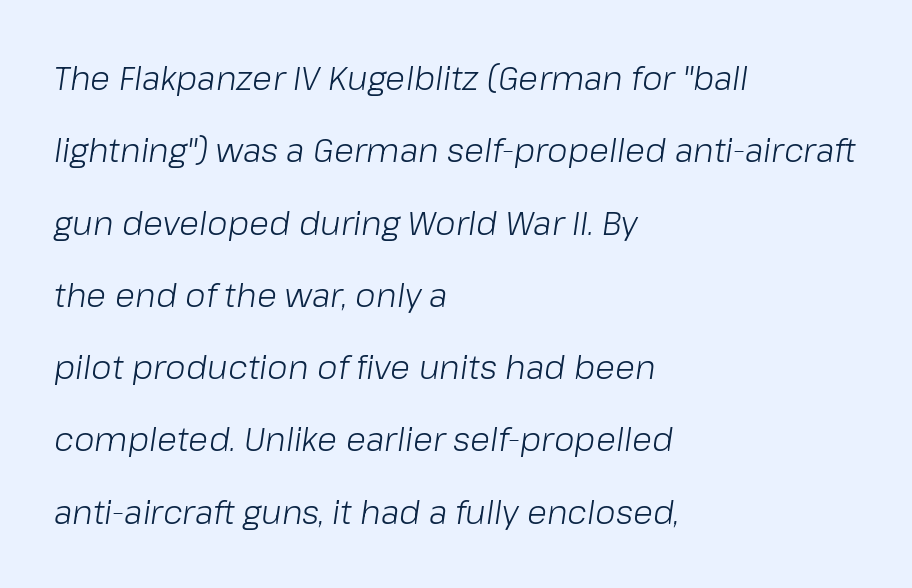
{"italic": "yes", "lean": "right", "slant_degrees": 8, "bold": "no", "weight": "light", "width": "normal", "stroke_contrast": "low", "x_height": "medium", "monospaced": "no", "underline": "no", "align": "left", "line_spacing": "loose", "line_spacing_ratio": 2.19, "letter_spacing": "normal", "letter_spacing_em": 0.0, "glyph_px": 33}
